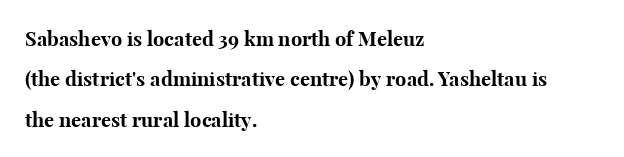
{"italic": "no", "bold": "yes", "underline": "no", "align": "left", "line_spacing": "loose", "line_spacing_ratio": 2.02, "letter_spacing": "normal", "letter_spacing_em": 0.0, "glyph_px": 20}
